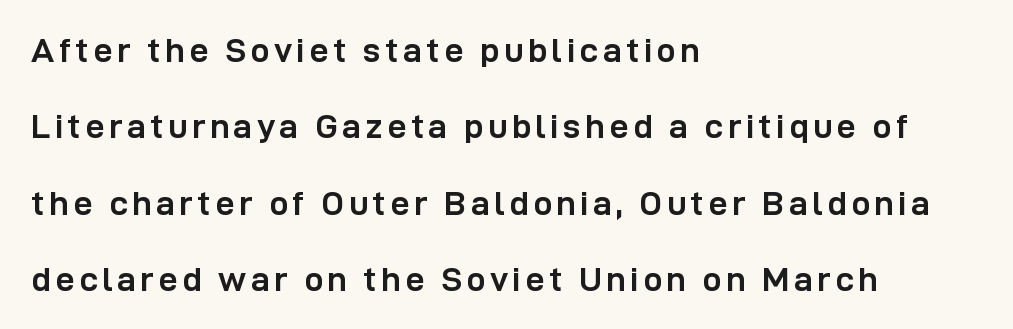
The zone under the glyphs is completely vacant. The rendering uses a large line-height, opening up the rows. These lines are rendered in a variable-pitch font. Students, this is bold: see how much ink each stroke carries.
